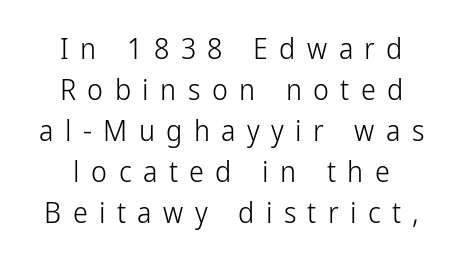
{"serif": "no", "italic": "no", "bold": "no", "weight": "light", "width": "condensed", "stroke_contrast": "low", "x_height": "medium", "monospaced": "no", "underline": "no", "align": "center", "line_spacing": "normal", "line_spacing_ratio": 1.37, "letter_spacing": "wide", "letter_spacing_em": 0.38, "glyph_px": 30}
